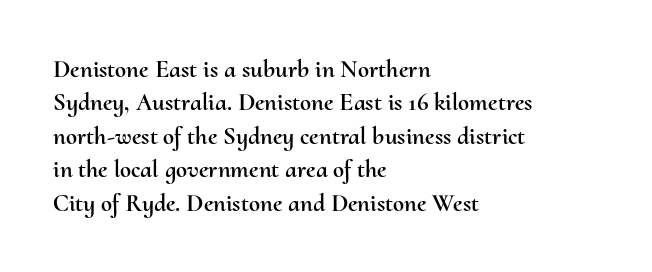
{"italic": "no", "underline": "no", "align": "left", "line_spacing": "normal", "line_spacing_ratio": 1.34, "letter_spacing": "normal", "letter_spacing_em": 0.0, "glyph_px": 25}
